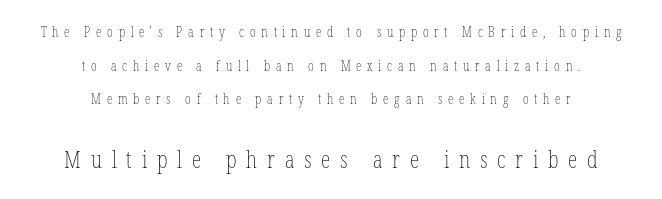
Q: Is the text bold? A: No.
Q: Is the text italic (slanted)? A: No, it is upright.
Q: Is the text underlined? A: No.
Q: How is the paragraph aligned? A: Centered.
Q: Is the spacing between letters normal or unusually wide? A: Unusually wide.
Q: Is the spacing between lines tight, normal or loose? A: Loose.
Q: Which block of text is set in a larger size, the first (top) or the second (bottom)? A: The second (bottom) one.
